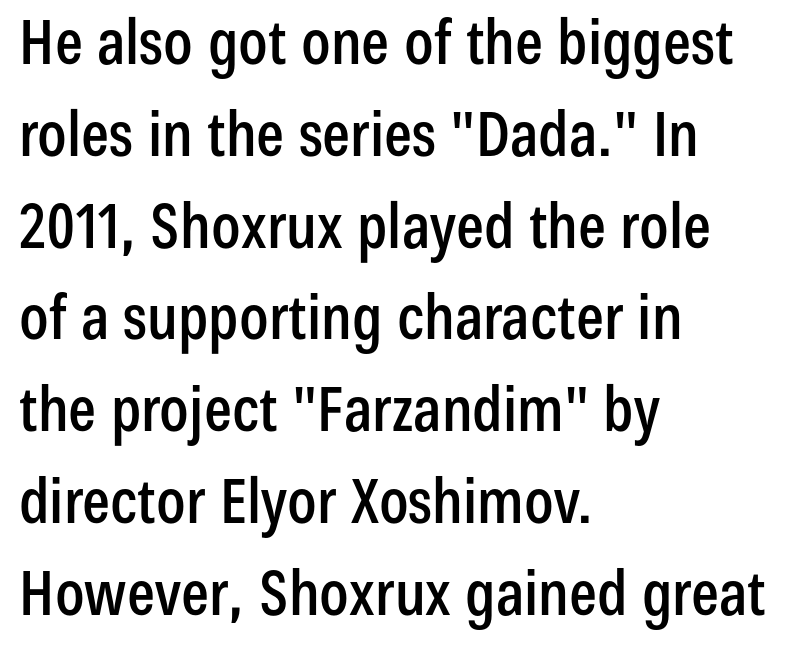
The image shows 62 px condensed sans-serif type, upright; set left-aligned, normal line spacing (1.48x), normal letter spacing, not underlined; low stroke contrast and a medium x-height.
